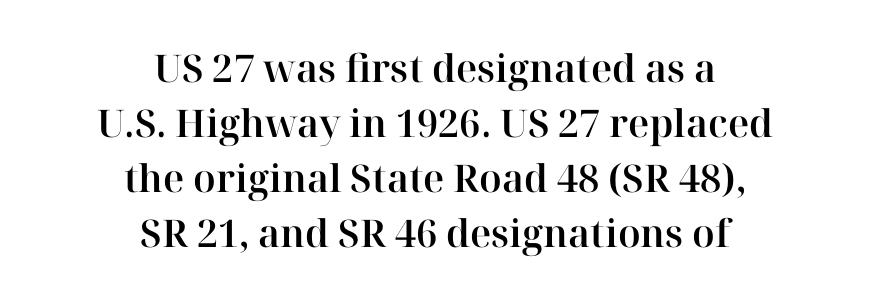
Q: Is the text italic (slanted)? A: No, it is upright.
Q: Is the typeface a serif or a sans-serif typeface? A: Serif.
Q: Is the text underlined? A: No.
Q: How is the paragraph aligned? A: Centered.
Q: Is the spacing between letters normal or unusually wide? A: Normal.
Q: Is the spacing between lines tight, normal or loose? A: Normal.
Q: Width (condensed, normal, or wide)? A: Normal.
Q: Stroke contrast? A: High.
Q: x-height? A: Medium.
Q: Monospaced? A: No.
